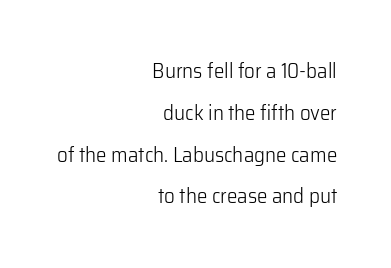
Q: Is the text bold? A: No.
Q: Is the text italic (slanted)? A: No, it is upright.
Q: Is the text underlined? A: No.
Q: How is the paragraph aligned? A: Right-aligned.
Q: Is the spacing between letters normal or unusually wide? A: Normal.
Q: Is the spacing between lines tight, normal or loose? A: Loose.
